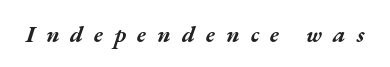
The image shows 23 px bold type, italic (leaning right); set unusually wide letter spacing (+0.48 em), not underlined.
